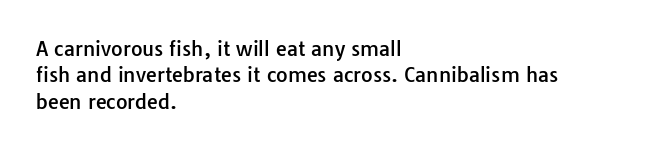
{"italic": "no", "underline": "no", "align": "left", "line_spacing": "normal", "line_spacing_ratio": 1.32, "letter_spacing": "normal", "letter_spacing_em": 0.0, "glyph_px": 20}
